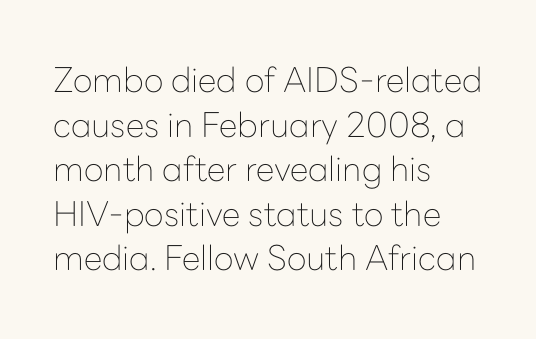
No heavy texture on the line: the type isn't bold. The passage shown is not underscored anywhere. Upright lettering throughout. The rows are spaced the way most documents space them.
